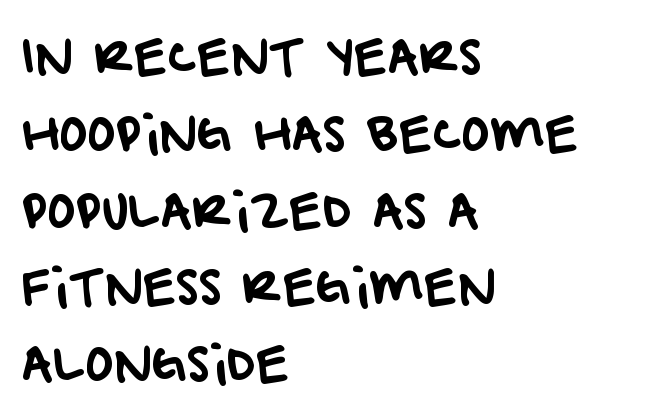
The image shows 48 px sans-serif type; set left-aligned, normal line spacing (1.6x), normal letter spacing, not underlined; low stroke contrast and a large x-height.
